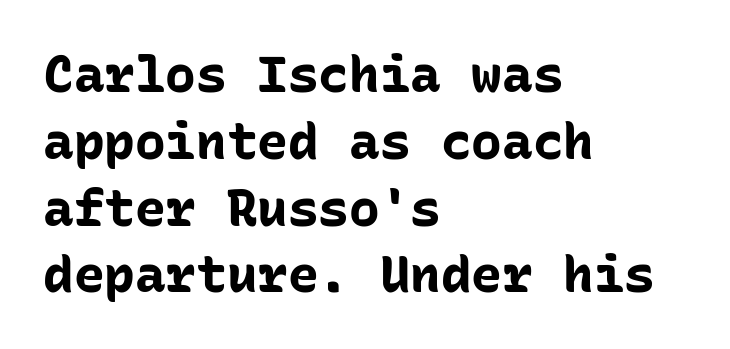
{"serif": "no", "italic": "no", "bold": "yes", "weight": "bold", "width": "normal", "stroke_contrast": "low", "x_height": "medium", "monospaced": "yes", "underline": "no", "align": "left", "line_spacing": "normal", "line_spacing_ratio": 1.31, "letter_spacing": "normal", "letter_spacing_em": 0.0, "glyph_px": 51}
